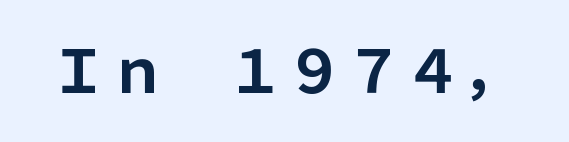
Q: Is the text bold? A: Yes.
Q: Is the text italic (slanted)? A: No, it is upright.
Q: Is the typeface a serif or a sans-serif typeface? A: Sans-serif.
Q: Is the text underlined? A: No.
Q: Is the spacing between letters normal or unusually wide? A: Normal.
Q: Width (condensed, normal, or wide)? A: Normal.
Q: Stroke contrast? A: Low.
Q: x-height? A: Medium.
Q: Monospaced? A: No.
